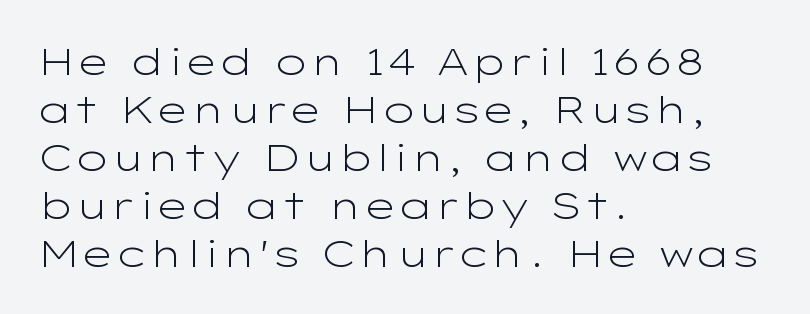
The image shows 38 px light, wide sans-serif type, upright; set left-aligned, normal line spacing (1.26x), normal letter spacing, not underlined; low stroke contrast and a medium x-height.
